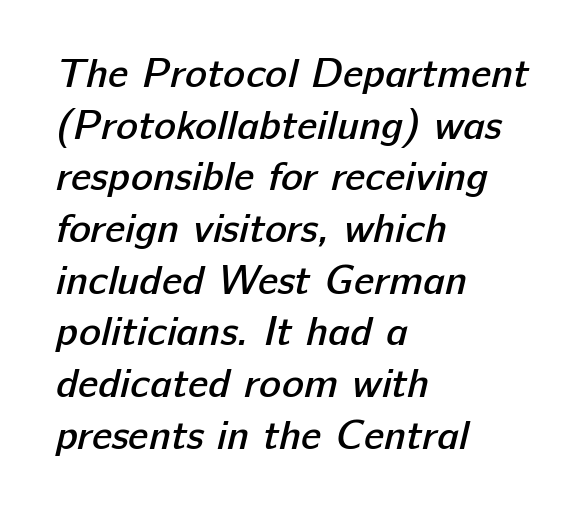
Honestly, the letter spacing is just normal — you wouldn't notice it. Horizontal bands of white between lines are of average thickness. The lines in this sample share a left origin and differ only in where they stop. Check the space under the baseline: it is left empty.
